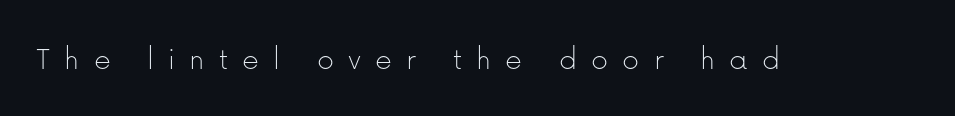
Each stroke keeps to a modest, everyday thickness or less. Proportional: the letters do not fall into vertical columns. These lines are composed in type without serifs. A clean baseline with only descenders dipping below it. Each word looks stretched out because of the extra space between its letters. No italicization has been applied; the sample stays upright.
